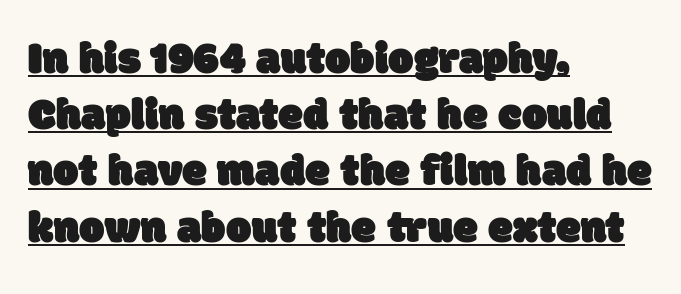
{"serif": "no", "width": "normal", "stroke_contrast": "low", "x_height": "large", "monospaced": "no", "underline": "yes", "align": "left", "line_spacing": "normal", "line_spacing_ratio": 1.25, "letter_spacing": "normal", "letter_spacing_em": 0.0, "glyph_px": 45}
